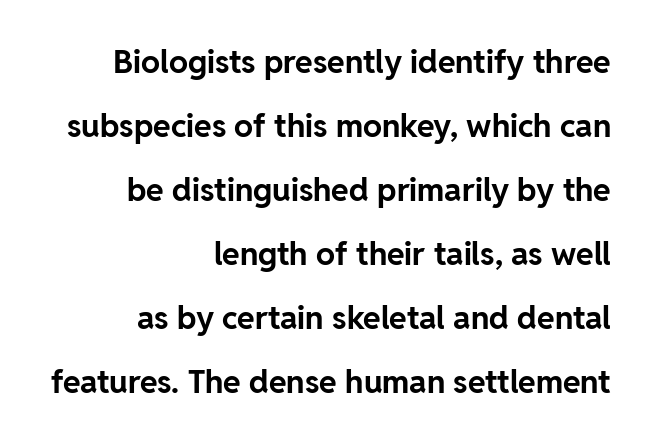
{"serif": "no", "italic": "no", "bold": "yes", "weight": "bold", "width": "normal", "stroke_contrast": "low", "x_height": "medium", "monospaced": "no", "underline": "no", "align": "right", "line_spacing": "loose", "line_spacing_ratio": 2.0, "letter_spacing": "normal", "letter_spacing_em": 0.0, "glyph_px": 32}
